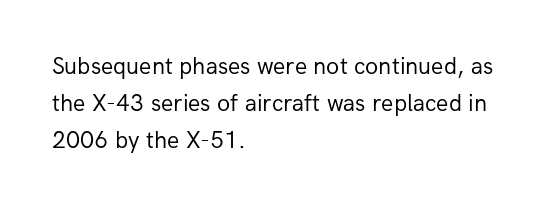
Ordinary non-slanted type is in use. This sample uses plain, unmodified letter spacing. Has an underline been added? It has not. The designer left line spacing at the default. The cut favours lightness, reaching ordinary text weight at its darkest. Layout note: lines flush left.
